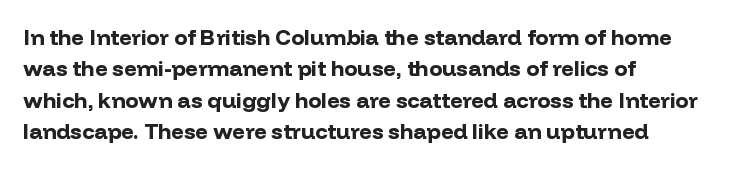
The image shows 22 px bold type, upright; set left-aligned, normal line spacing (1.43x), normal letter spacing, not underlined.
